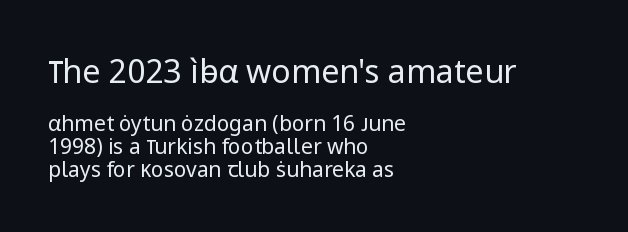
Q: Is the text bold? A: No.
Q: Is the text italic (slanted)? A: No, it is upright.
Q: Is the typeface a serif or a sans-serif typeface? A: Sans-serif.
Q: Is the text underlined? A: No.
Q: How is the paragraph aligned? A: Left-aligned.
Q: Is the spacing between letters normal or unusually wide? A: Normal.
Q: Is the spacing between lines tight, normal or loose? A: Tight.
Q: Which block of text is set in a larger size, the first (top) or the second (bottom)? A: The first (top) one.
Q: Width (condensed, normal, or wide)? A: Normal.
Q: Stroke contrast? A: Low.
Q: x-height? A: Medium.
Q: Monospaced? A: No.
